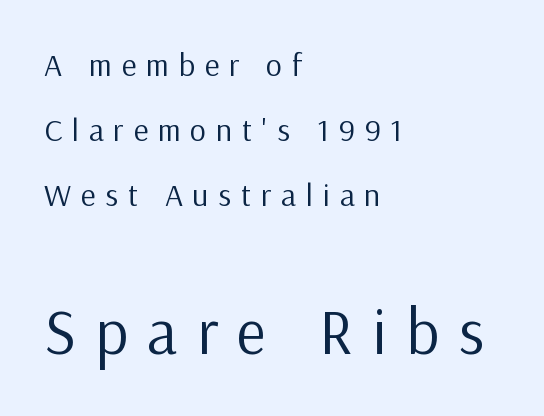
The image shows 64 px regular-weight sans-serif type, upright; set left-aligned, loose line spacing (2.03x), unusually wide letter spacing (+0.3 em), not underlined; the second (bottom) block is 2.0x larger; low stroke contrast and a medium x-height.
